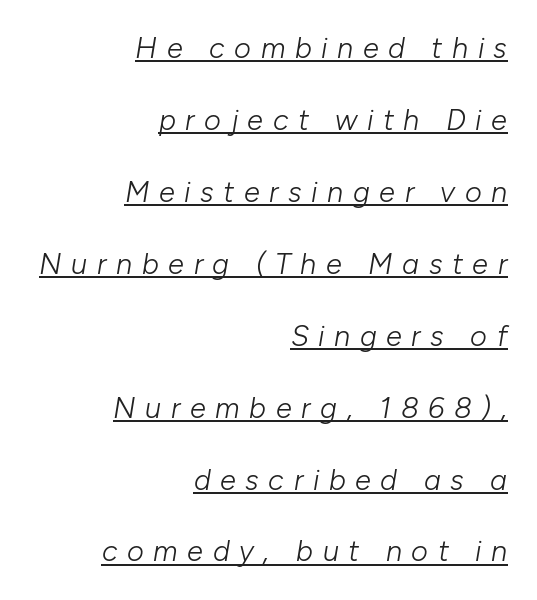
{"italic": "yes", "lean": "right", "slant_degrees": 10, "bold": "no", "weight": "light", "width": "normal", "stroke_contrast": "low", "x_height": "medium", "monospaced": "no", "underline": "yes", "align": "right", "line_spacing": "loose", "line_spacing_ratio": 2.48, "letter_spacing": "wide", "letter_spacing_em": 0.33, "glyph_px": 29}
